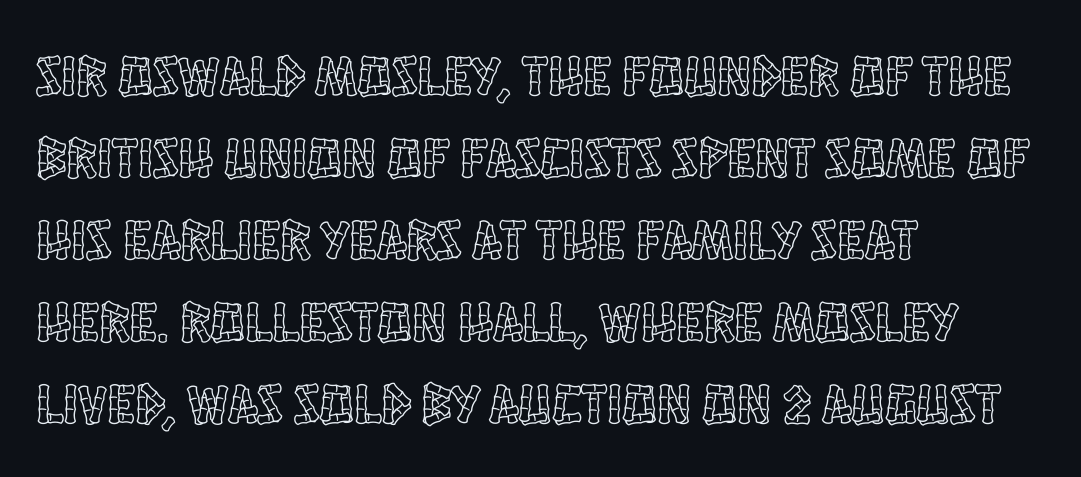
Successive baselines arrive at the customary interval. The letters stand straight up with perfectly vertical stems. In CSS terms this would be text-align: left. Short note: letters normally spaced. Note the varied advance widths — an 'i' is clearly narrower than an 'm'.
